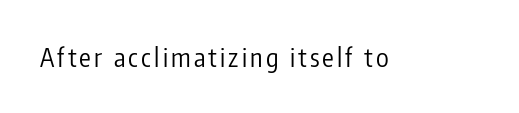
Q: Is the text bold? A: No.
Q: Is the text italic (slanted)? A: No, it is upright.
Q: Is the text underlined? A: No.
